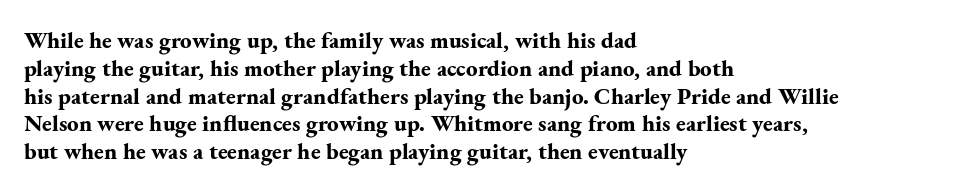
Q: Is the text bold? A: Yes.
Q: Is the text italic (slanted)? A: No, it is upright.
Q: Is the text underlined? A: No.
Q: How is the paragraph aligned? A: Left-aligned.
Q: Is the spacing between letters normal or unusually wide? A: Normal.
